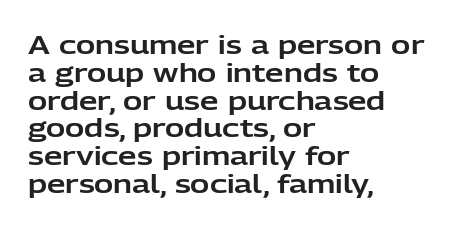
{"italic": "no", "underline": "no", "align": "left", "line_spacing": "tight", "line_spacing_ratio": 1.07, "letter_spacing": "normal", "letter_spacing_em": 0.0, "glyph_px": 26}
